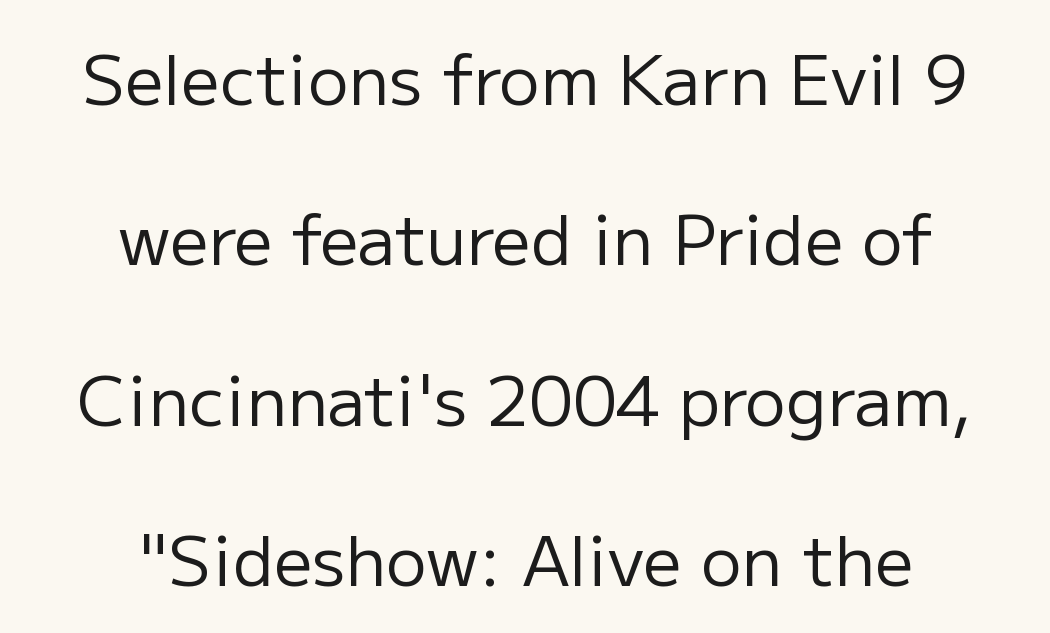
{"serif": "no", "italic": "no", "bold": "no", "weight": "regular", "width": "normal", "stroke_contrast": "low", "x_height": "medium", "monospaced": "no", "underline": "no", "align": "center", "line_spacing": "loose", "line_spacing_ratio": 2.36, "letter_spacing": "normal", "letter_spacing_em": 0.0, "glyph_px": 68}
